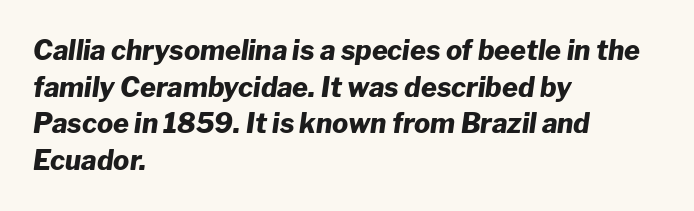
{"italic": "yes", "lean": "right", "slant_degrees": 8, "bold": "yes", "underline": "no", "align": "left", "line_spacing": "normal", "line_spacing_ratio": 1.36, "letter_spacing": "normal", "letter_spacing_em": 0.0, "glyph_px": 27}
